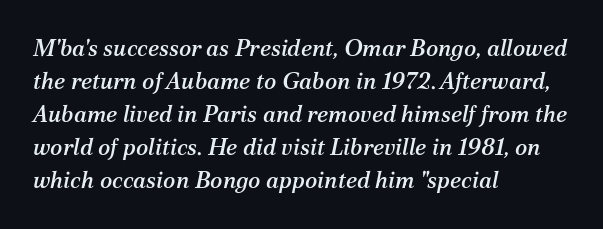
Slanted lettering throughout. The passage shown has conventional tracking throughout. The vertical gap from one line to the next is medium. No word sits above an underline. The typesetter chose a ragged-right arrangement here.
